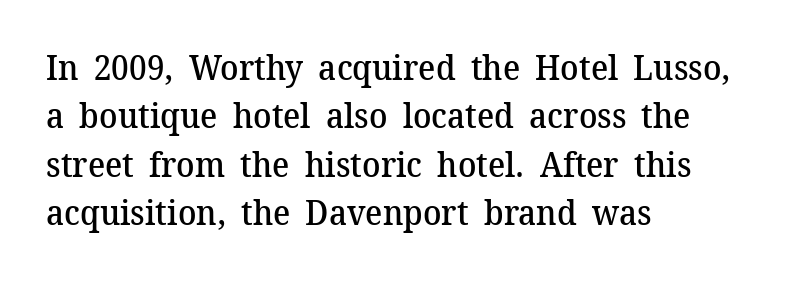
Q: Is the text bold? A: Semi-bold.
Q: Is the text italic (slanted)? A: No, it is upright.
Q: Is the typeface a serif or a sans-serif typeface? A: Serif.
Q: Is the text underlined? A: No.
Q: How is the paragraph aligned? A: Left-aligned.
Q: Is the spacing between letters normal or unusually wide? A: Normal.
Q: Is the spacing between lines tight, normal or loose? A: Normal.
Q: Width (condensed, normal, or wide)? A: Normal.
Q: Stroke contrast? A: Medium.
Q: x-height? A: Medium.
Q: Monospaced? A: No.
